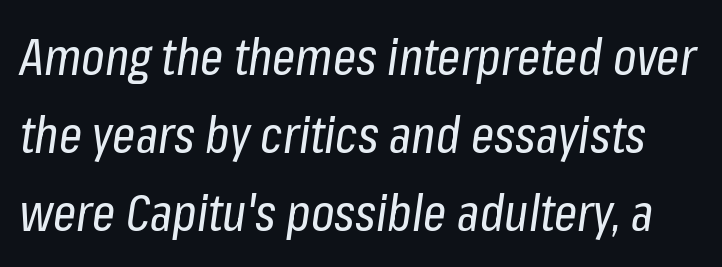
{"italic": "yes", "lean": "right", "slant_degrees": 8, "bold": "no", "weight": "regular", "width": "condensed", "stroke_contrast": "low", "x_height": "medium", "monospaced": "no", "underline": "no", "line_spacing": "normal", "line_spacing_ratio": 1.53, "letter_spacing": "normal", "letter_spacing_em": 0.0, "glyph_px": 51}
